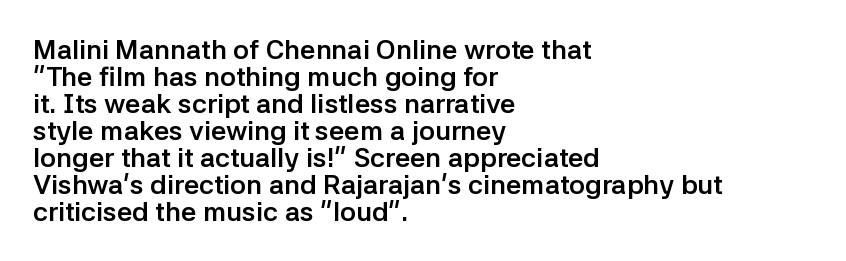
{"italic": "no", "bold": "yes", "underline": "no", "align": "left", "line_spacing": "tight", "line_spacing_ratio": 1.0, "letter_spacing": "normal", "letter_spacing_em": 0.0, "glyph_px": 27}
